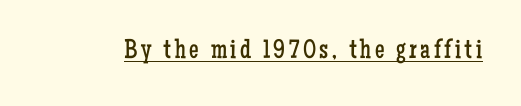
{"italic": "no", "bold": "no", "underline": "yes", "glyph_px": 27}
